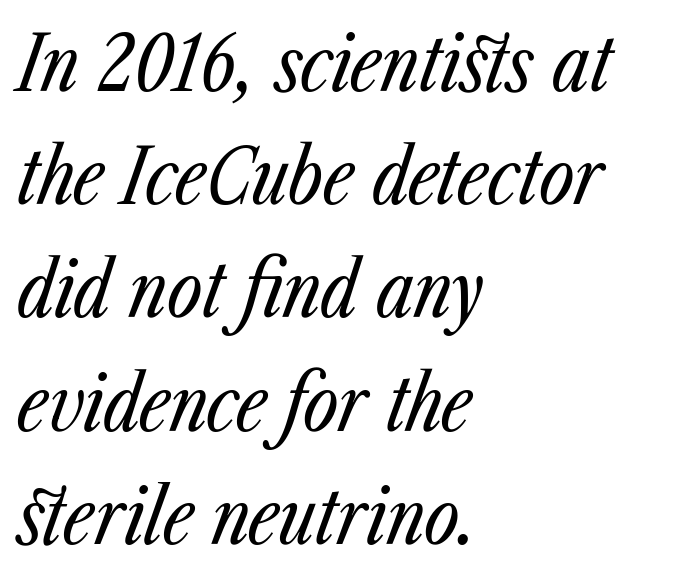
Q: Is the text bold? A: No.
Q: Is the text italic (slanted)? A: Yes, it leans right by about 23 degrees.
Q: Is the text underlined? A: No.
Q: How is the paragraph aligned? A: Left-aligned.
Q: Is the spacing between letters normal or unusually wide? A: Normal.
Q: Is the spacing between lines tight, normal or loose? A: Normal.
Q: Width (condensed, normal, or wide)? A: Condensed.
Q: Stroke contrast? A: Low.
Q: x-height? A: Medium.
Q: Monospaced? A: No.
